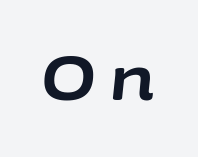
The face used here has the dense, thick strokes of a bold. Look at the tracking — it's clearly loosened, letters drifting apart. The letters advance in unequal steps, a hallmark of proportional type. Style check: oblique.
